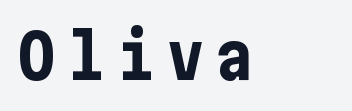
The image shows 62 px bold, condensed sans-serif type, upright; set left-aligned, unusually wide letter spacing (+0.2 em), not underlined; low stroke contrast and a medium x-height.
